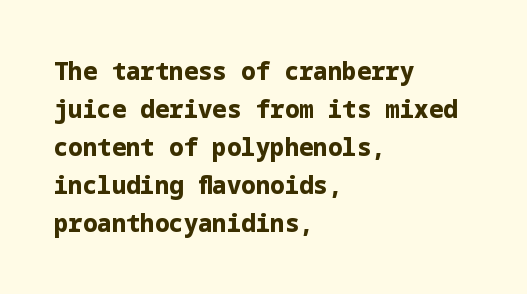
The space between consecutive lines is moderate. Alignment: flush left. The passage shown is not underscored anywhere. The type is set solid horizontally, with unmodified tracking. The characters look thick and weighty, a clear bold. Unlike italic type, these characters show no tilt at all.
